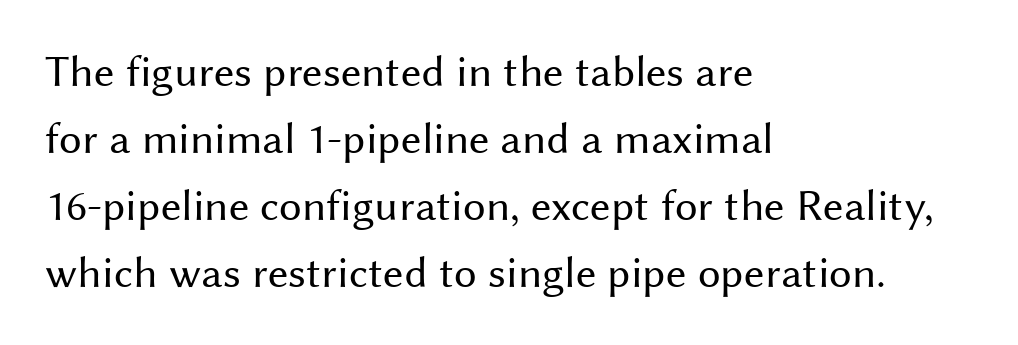
These lines are set flush left with a ragged right edge. Note the varied advance widths — an 'i' is clearly narrower than an 'm'. Has an underline been added? It has not. Summary of vertical rhythm: regular, with standard interline spacing.
